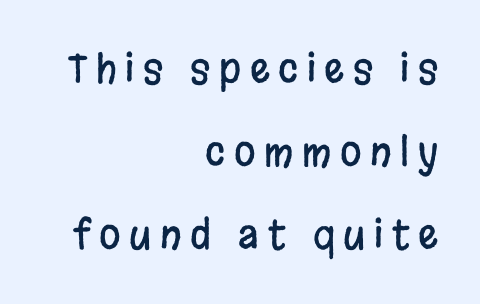
I'd call this a sans setting — the letters go barefoot. These lines have a slow, spaced-out rhythm from letter to letter. Line ends are locked; line starts wander. Looks like regular typesetting: each glyph gets only the width it needs.
